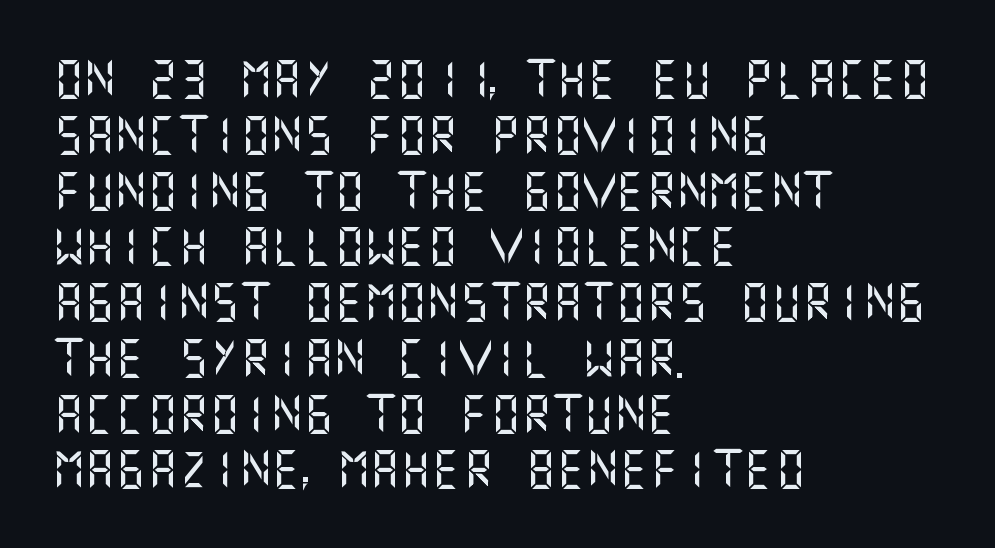
{"serif": "no", "italic": "no", "width": "normal", "stroke_contrast": "medium", "x_height": "large", "underline": "no", "align": "left", "line_spacing": "normal", "line_spacing_ratio": 1.43, "letter_spacing": "normal", "letter_spacing_em": 0.0, "glyph_px": 39}
